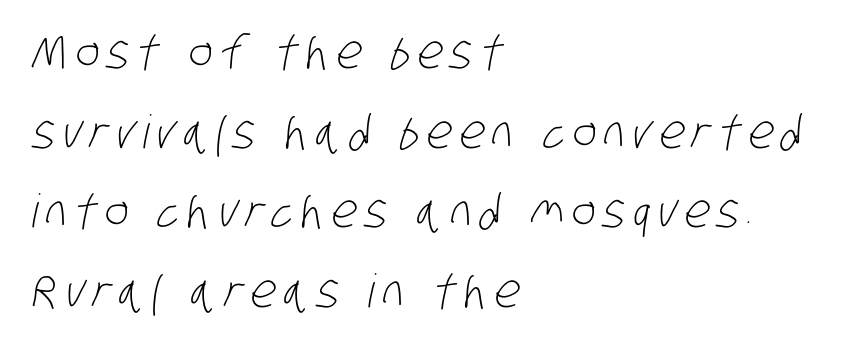
The image shows 46 px light, condensed sans-serif type; set left-aligned, line spacing 1.73x, not underlined; low stroke contrast and a large x-height.
